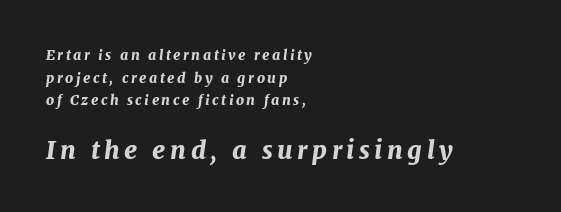
Q: Is the text bold? A: Yes.
Q: Is the text italic (slanted)? A: Yes, it leans right by about 7 degrees.
Q: Is the text underlined? A: No.
Q: How is the paragraph aligned? A: Left-aligned.
Q: Is the spacing between lines tight, normal or loose? A: Normal.
Q: Which block of text is set in a larger size, the first (top) or the second (bottom)? A: The second (bottom) one.
